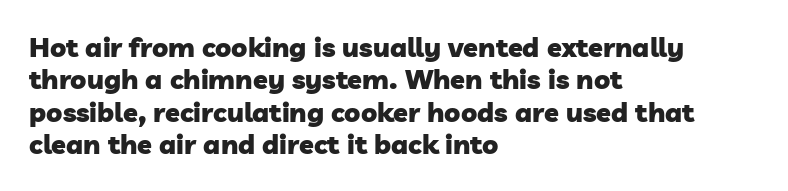
Check the space under the baseline: it is left empty. Does the weight exceed regular? Yes, all the way to bold. Horizontal alignment here is leftward, the default for most running prose. Between one letter and the next there's only the usual sliver of space.
